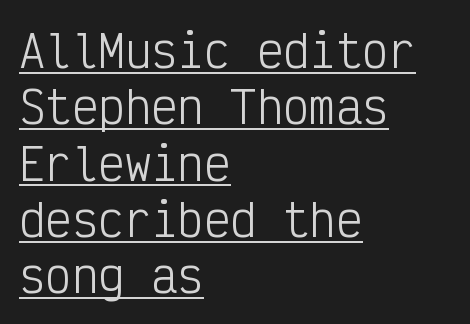
Every word sits above its own underline. The typesetter chose a ragged-right arrangement here. No chunkiness to these letters — they're not bold. Glyph-to-glyph distance matches everyday printed text. Italic? Not at all — the glyphs are vertical. The face used here is monospaced, like something from a code editor.
